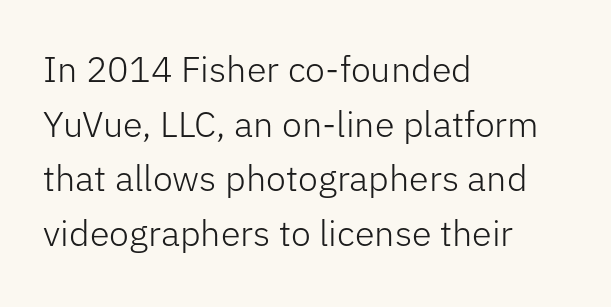
The passage shown is typed in a proportional face where columns would drift. Posture: upright roman. Check where the strokes stop: nothing finishes them off — pure sans. Tracking value appears to be zero — textbook default spacing. Lines of text with bare space underneath. Summary of weight: not heavy and not bold.
